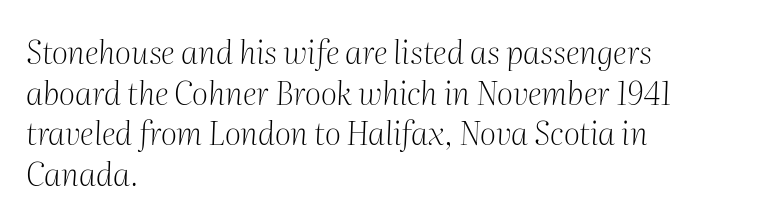
Q: Is the text bold? A: No.
Q: Is the text italic (slanted)? A: Yes, it leans right by about 2 degrees.
Q: Is the typeface a serif or a sans-serif typeface? A: Serif.
Q: Is the text underlined? A: No.
Q: How is the paragraph aligned? A: Left-aligned.
Q: Is the spacing between letters normal or unusually wide? A: Normal.
Q: Is the spacing between lines tight, normal or loose? A: Normal.
Q: Width (condensed, normal, or wide)? A: Normal.
Q: Stroke contrast? A: Medium.
Q: x-height? A: Medium.
Q: Monospaced? A: No.
